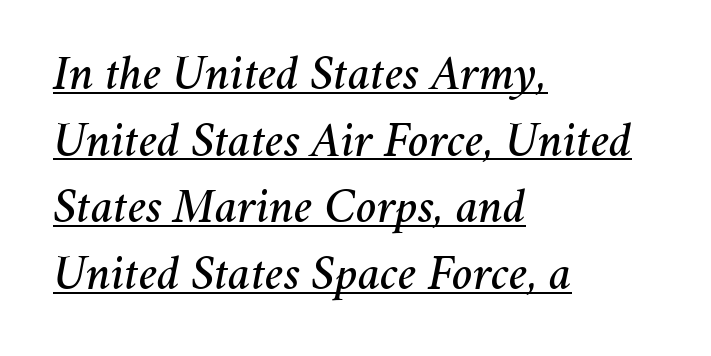
Q: Is the text italic (slanted)? A: Yes, it leans right by about 11 degrees.
Q: Is the text underlined? A: Yes.
Q: How is the paragraph aligned? A: Left-aligned.
Q: Is the spacing between letters normal or unusually wide? A: Normal.
Q: Is the spacing between lines tight, normal or loose? A: Normal.
Q: Width (condensed, normal, or wide)? A: Normal.
Q: Stroke contrast? A: Medium.
Q: x-height? A: Medium.
Q: Monospaced? A: No.
